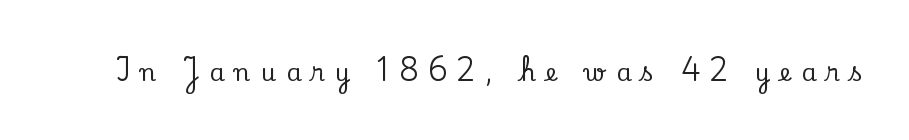
The image shows 24 px text type, upright; set unusually wide letter spacing (+0.42 em), not underlined.
